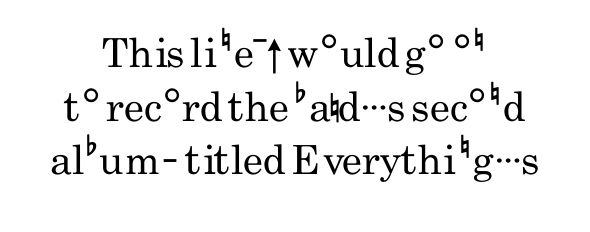
{"serif": "no", "italic": "no", "bold": "no", "weight": "regular", "width": "condensed", "stroke_contrast": "low", "x_height": "small", "monospaced": "no", "underline": "no", "align": "center", "line_spacing": "normal", "line_spacing_ratio": 1.34, "letter_spacing": "normal", "letter_spacing_em": 0.0, "glyph_px": 40}
